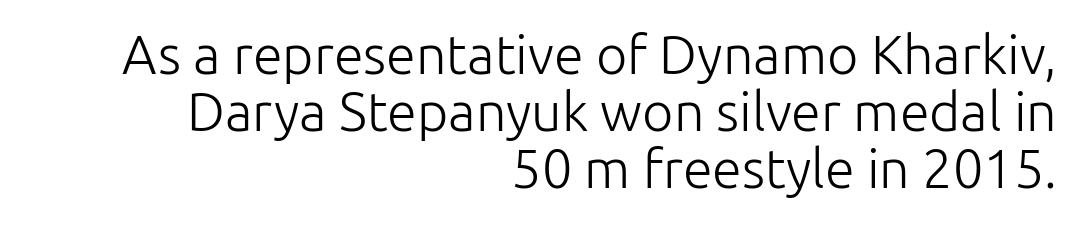
The passage is arranged like a letterhead date or caption credit — flush right. Note the varied advance widths — an 'i' is clearly narrower than an 'm'. The letters carry no serifs — their stems end cleanly without finishing strokes. Words appear dense and cohesive because spacing is normal. The cut favours lightness, reaching ordinary text weight at its darkest.
